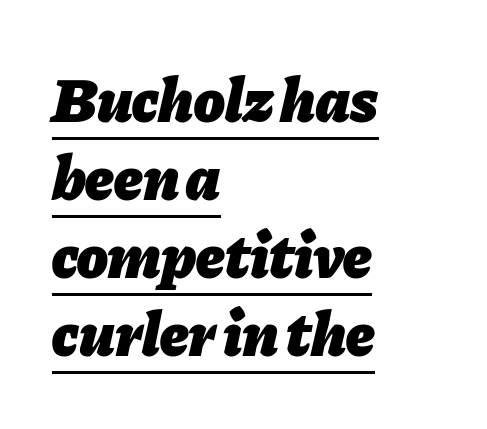
This sample has the flowing, uneven cadence of proportional lettering. These words are printed bold, with thick strokes throughout. Line starts are locked; line ends wander. Spacing between characters is what you'd get straight out of the box.
